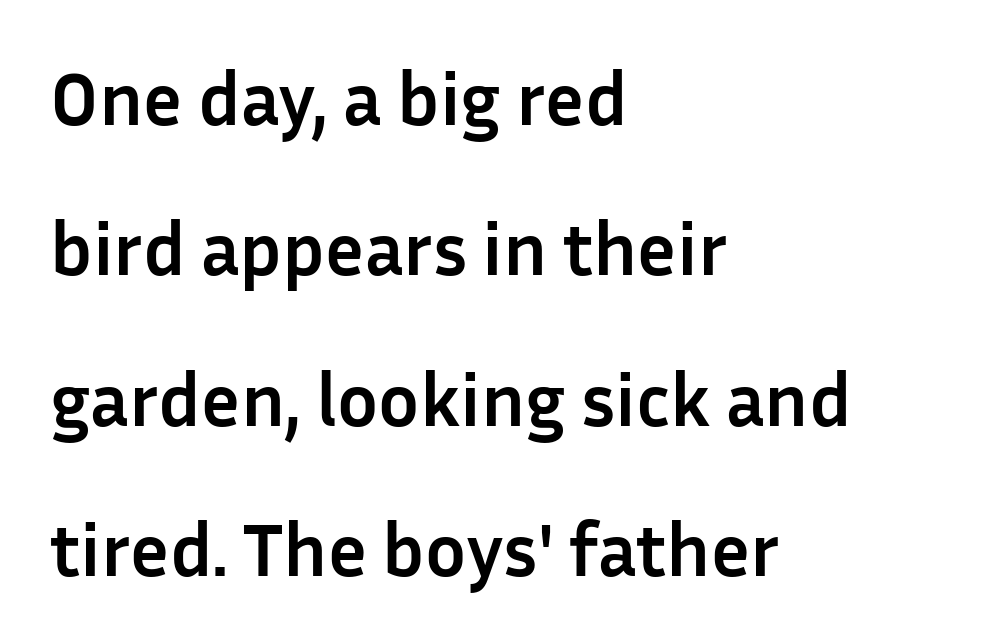
Q: Is the text bold? A: Yes.
Q: Is the text italic (slanted)? A: No, it is upright.
Q: Is the typeface a serif or a sans-serif typeface? A: Sans-serif.
Q: Is the text underlined? A: No.
Q: How is the paragraph aligned? A: Left-aligned.
Q: Is the spacing between letters normal or unusually wide? A: Normal.
Q: Is the spacing between lines tight, normal or loose? A: Loose.
Q: Width (condensed, normal, or wide)? A: Normal.
Q: Stroke contrast? A: Low.
Q: x-height? A: Medium.
Q: Monospaced? A: No.
